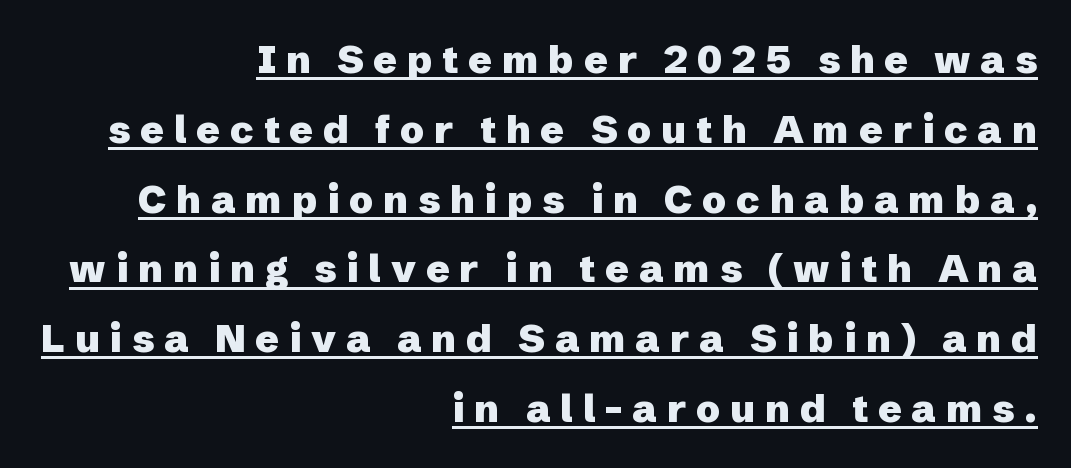
Alignment: flush right. Spacing verdict: proportional, widths tailored to each character. Nothing sits at the stroke ends, so this counts as sans-serif. Quick note: underline on.
